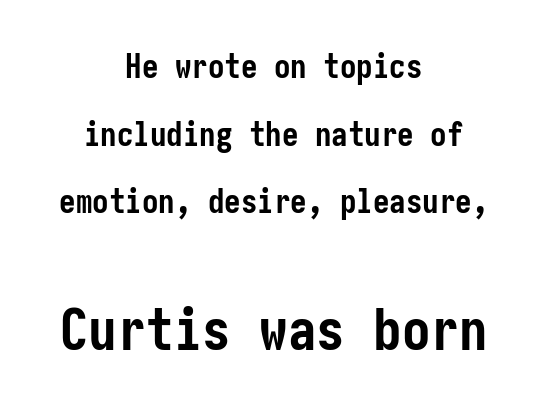
Q: Is the text bold? A: Yes.
Q: Is the text italic (slanted)? A: No, it is upright.
Q: Is the typeface a serif or a sans-serif typeface? A: Sans-serif.
Q: Is the text underlined? A: No.
Q: How is the paragraph aligned? A: Centered.
Q: Is the spacing between letters normal or unusually wide? A: Normal.
Q: Is the spacing between lines tight, normal or loose? A: Loose.
Q: Which block of text is set in a larger size, the first (top) or the second (bottom)? A: The second (bottom) one.
Q: Width (condensed, normal, or wide)? A: Condensed.
Q: Stroke contrast? A: Low.
Q: x-height? A: Medium.
